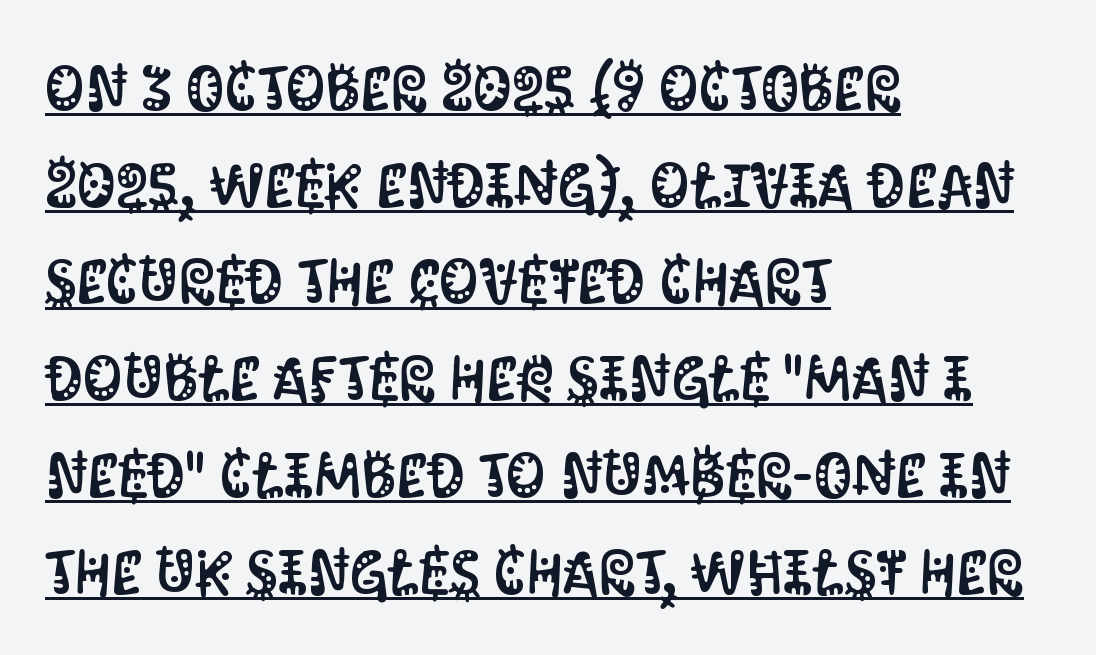
Q: Is the text italic (slanted)? A: No, it is upright.
Q: Is the typeface a serif or a sans-serif typeface? A: Sans-serif.
Q: Is the text underlined? A: Yes.
Q: How is the paragraph aligned? A: Left-aligned.
Q: Is the spacing between letters normal or unusually wide? A: Normal.
Q: Is the spacing between lines tight, normal or loose? A: Normal.
Q: Width (condensed, normal, or wide)? A: Condensed.
Q: Stroke contrast? A: Medium.
Q: x-height? A: Large.
Q: Monospaced? A: No.
